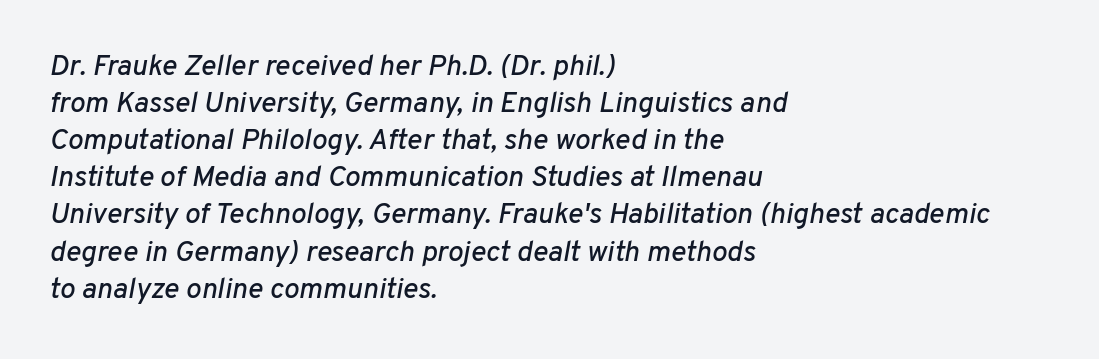
Descenders are the only things crossing below the line. Nothing unusual about the tracking: characters are spaced as the font intends. The face used here is proportionally spaced, like ordinary book or web type. This is oblique type, the kind used for emphasis or titles. This block has exactly the height ordinary leading produces. Horizontally, the lines are justified to the leading edge only.
